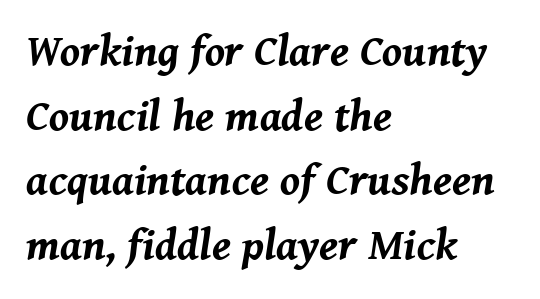
Q: Is the text bold? A: Yes.
Q: Is the text italic (slanted)? A: Yes, it leans right by about 8 degrees.
Q: Is the text underlined? A: No.
Q: How is the paragraph aligned? A: Left-aligned.
Q: Is the spacing between letters normal or unusually wide? A: Normal.
Q: Is the spacing between lines tight, normal or loose? A: Normal.
Q: Width (condensed, normal, or wide)? A: Normal.
Q: Stroke contrast? A: Medium.
Q: x-height? A: Medium.
Q: Monospaced? A: No.
